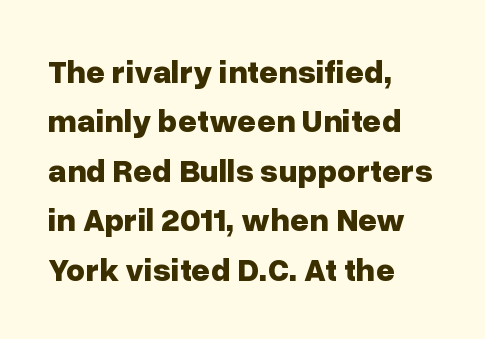
{"serif": "no", "italic": "no", "bold": "yes", "weight": "bold", "width": "normal", "stroke_contrast": "low", "x_height": "medium", "monospaced": "no", "underline": "no", "align": "left", "line_spacing": "normal", "line_spacing_ratio": 1.5, "letter_spacing": "normal", "letter_spacing_em": 0.0, "glyph_px": 33}
